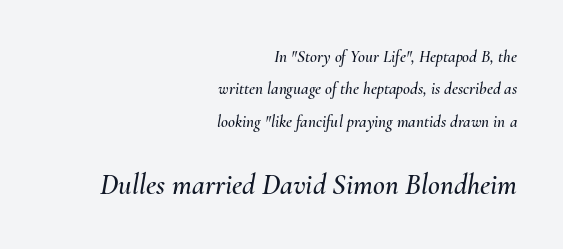
The image shows 29 px text type, italic (leaning right); set right-aligned, loose line spacing (1.91x), normal letter spacing, not underlined; the second (bottom) block is 1.71x larger; medium stroke contrast and a small x-height.
